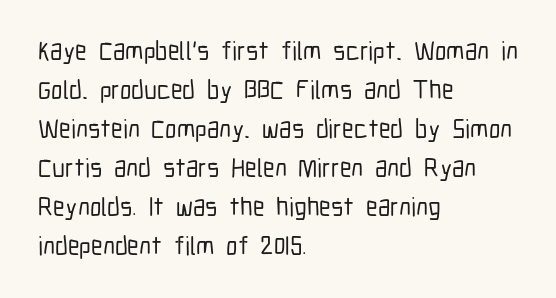
{"italic": "no", "underline": "no", "align": "left", "line_spacing": "normal", "line_spacing_ratio": 1.5, "letter_spacing": "normal", "letter_spacing_em": 0.0, "glyph_px": 26}
